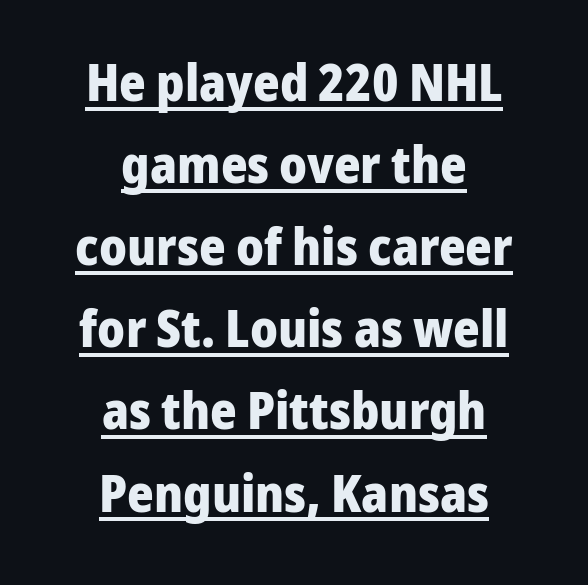
Each line is balanced around a shared central axis. These lines were composed using upright roman letters. The letters sit at their default tracking, neither squeezed nor spread. Horizontal bands of white between lines are of average thickness. A typesetter would call this proportional, since set widths differ per character.
